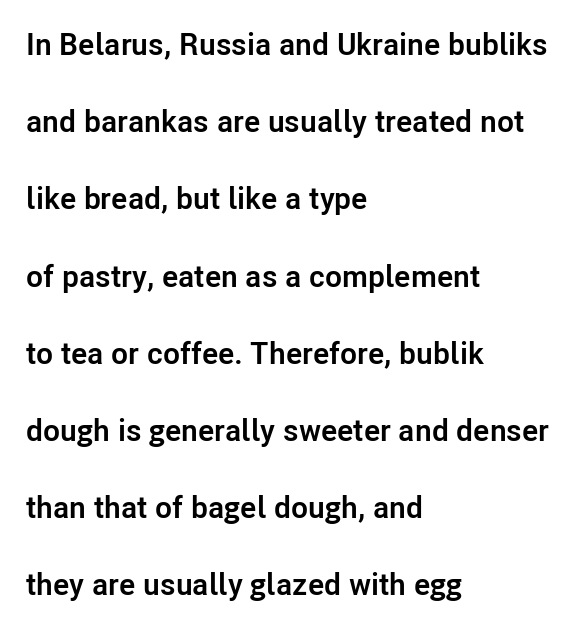
The face used here has the dense, thick strokes of a bold. The passage shown is typed in a proportional face where columns would drift. This sample uses plain, unmodified letter spacing. Words float on clear page, feet unadorned.
